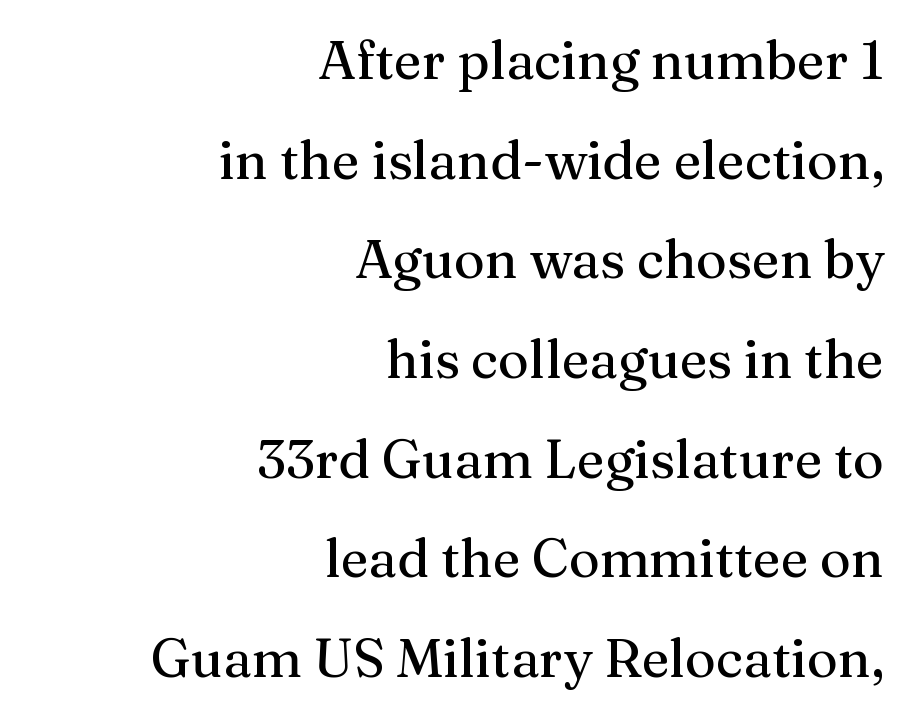
Do the letters lean? They stand straight. Unmarked baselines from the first word to the last. Regarding serifs, this sample has them. The rendering uses natural spacing where letterforms have individual widths.
